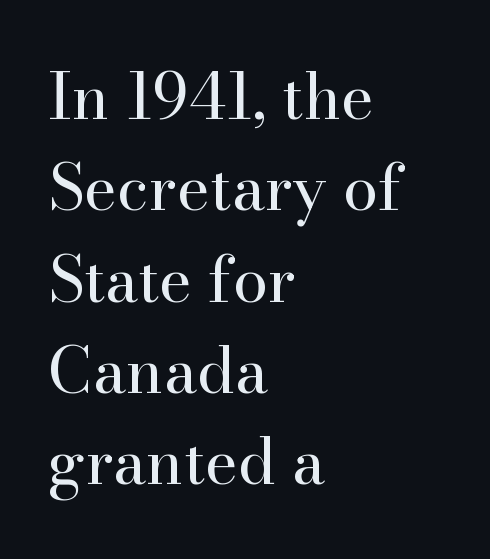
Weight: regular or lighter. Little horizontal feet cap the strokes, marking this as serif type. It's the straight-up-and-down kind of type. Think of a printed novel: that variable character pitch is what you see here. There is no visible air inserted between adjacent glyphs. The vertical gap from one line to the next is medium.
